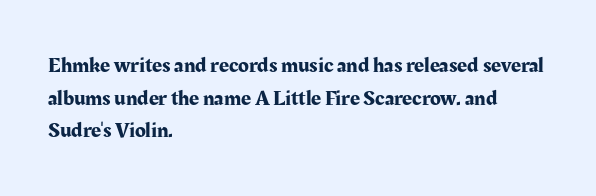
Q: Is the text italic (slanted)? A: No, it is upright.
Q: Is the text underlined? A: No.
Q: How is the paragraph aligned? A: Left-aligned.
Q: Is the spacing between letters normal or unusually wide? A: Normal.
Q: Is the spacing between lines tight, normal or loose? A: Normal.
